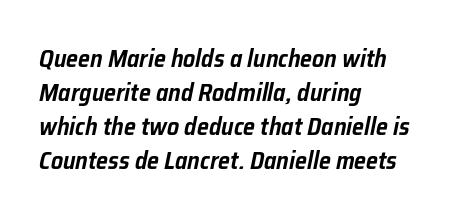
Q: Is the text italic (slanted)? A: Yes, it leans right by about 12 degrees.
Q: Is the text underlined? A: No.
Q: How is the paragraph aligned? A: Left-aligned.
Q: Is the spacing between letters normal or unusually wide? A: Normal.
Q: Is the spacing between lines tight, normal or loose? A: Normal.
